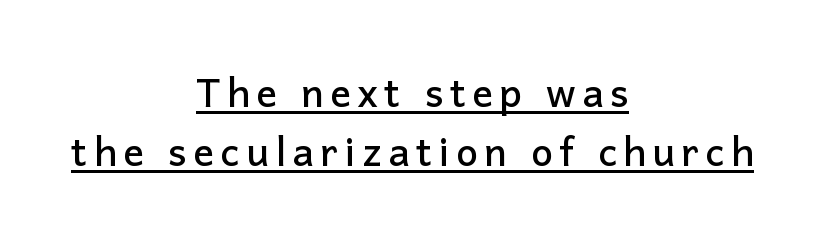
The image shows 52 px sans-serif type, upright; set centered, tight line spacing (1.13x), underlined; low stroke contrast and a medium x-height.
